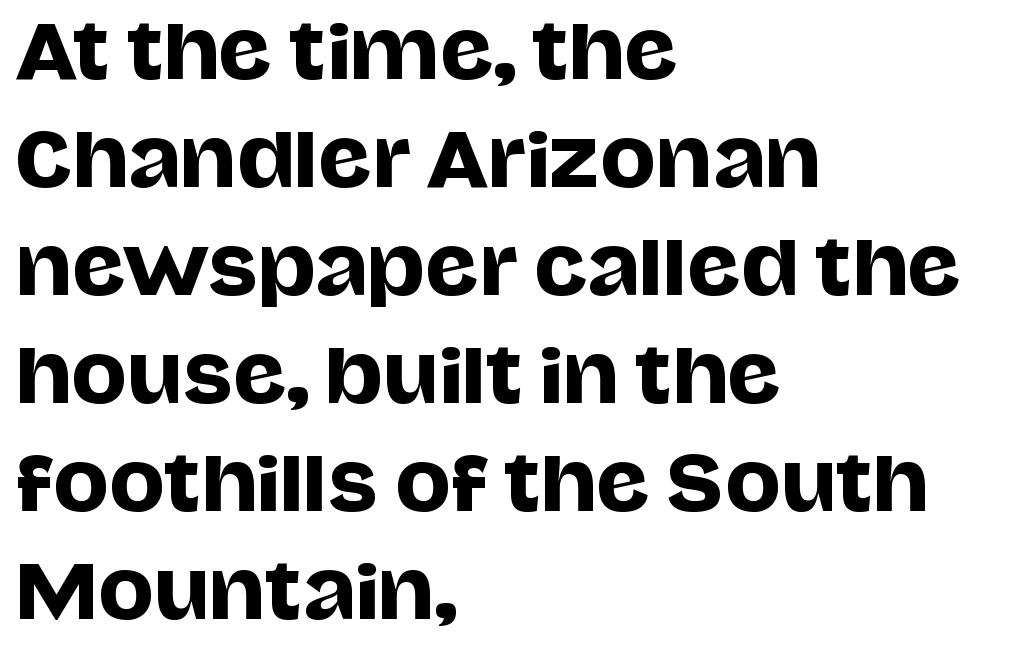
These lines are set flush left with a ragged right edge. Regarding serifs, this sample does without them. Regarding leading, the lines here are spaced in the standard way. Tracking value appears to be zero — textbook default spacing. Note the varied advance widths — an 'i' is clearly narrower than an 'm'. This is the regular roman posture of the typeface.
